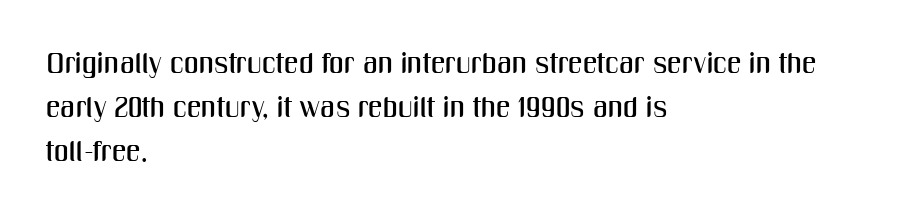
The leading is moderate, giving the passage an even texture. Words float on clear page, feet unadorned. The gaps between neighbouring characters are ordinary and unremarkable. Do the characters align in a grid? No, the font is proportional. The face used here is a sans, in the tradition of grotesques and geometrics. Unlike italic type, these characters show no tilt at all.
